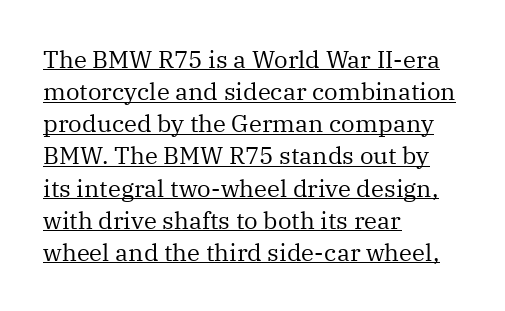
The image shows 24 px text type, upright; set left-aligned, normal line spacing (1.34x), normal letter spacing, underlined.
